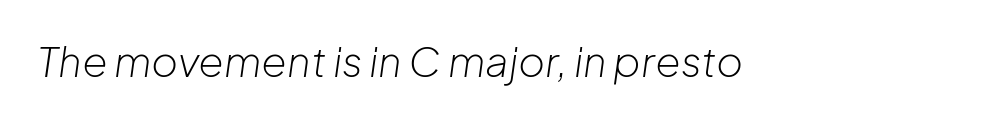
Q: Is the text bold? A: No.
Q: Is the text italic (slanted)? A: Yes, it leans right by about 8 degrees.
Q: Is the text underlined? A: No.
Q: Is the spacing between letters normal or unusually wide? A: Normal.
Q: Width (condensed, normal, or wide)? A: Normal.
Q: Stroke contrast? A: Low.
Q: x-height? A: Medium.
Q: Monospaced? A: No.
